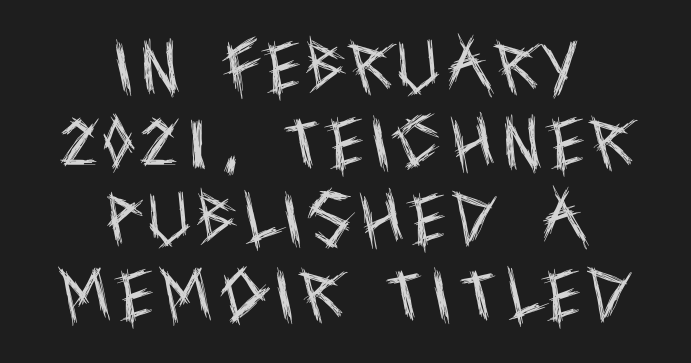
Q: Is the text bold? A: No.
Q: Is the text italic (slanted)? A: No, it is upright.
Q: Is the typeface a serif or a sans-serif typeface? A: Sans-serif.
Q: Is the text underlined? A: No.
Q: How is the paragraph aligned? A: Centered.
Q: Is the spacing between lines tight, normal or loose? A: Normal.
Q: Width (condensed, normal, or wide)? A: Condensed.
Q: x-height? A: Large.
Q: Monospaced? A: No.
